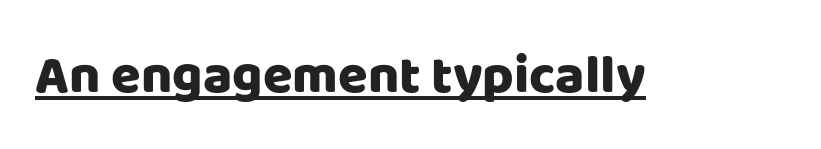
{"serif": "no", "italic": "no", "bold": "yes", "weight": "heavy", "width": "normal", "stroke_contrast": "low", "x_height": "large", "monospaced": "no", "underline": "yes", "letter_spacing": "normal", "letter_spacing_em": 0.0, "glyph_px": 54}
